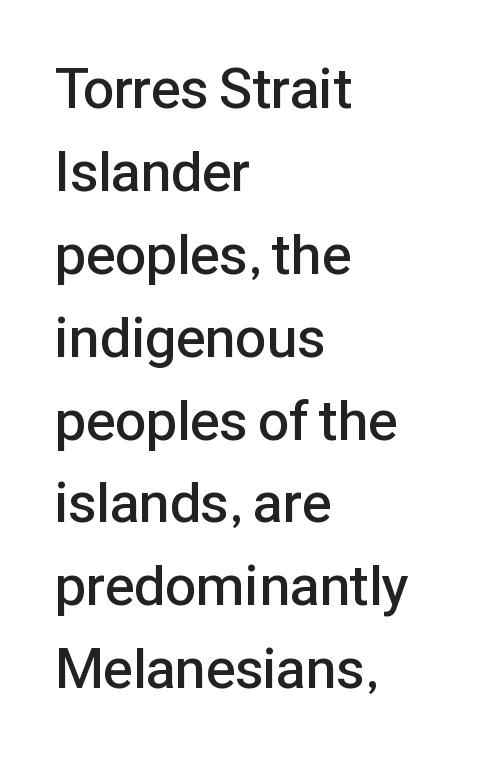
{"serif": "no", "italic": "no", "bold": "semi", "weight": "semibold", "width": "normal", "stroke_contrast": "low", "x_height": "medium", "monospaced": "no", "underline": "no", "align": "left", "line_spacing": "normal", "line_spacing_ratio": 1.48, "letter_spacing": "normal", "letter_spacing_em": 0.0, "glyph_px": 56}
